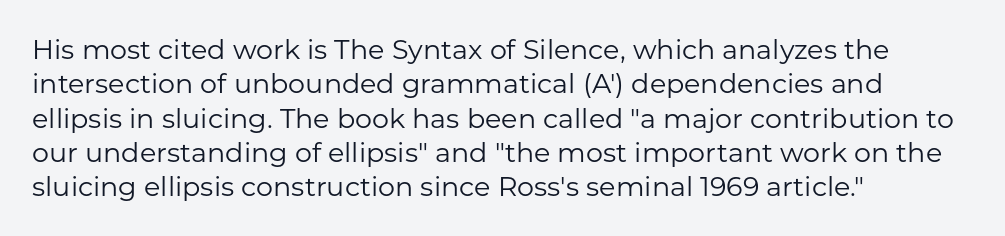
The image shows 27 px text type, upright; set left-aligned, normal line spacing (1.27x), normal letter spacing, not underlined.
